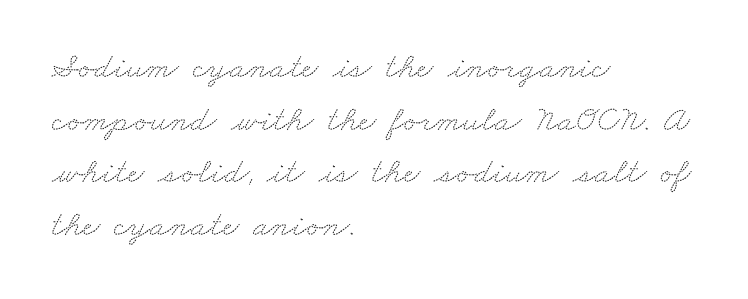
The image shows 36 px wide serif type; set left-aligned, normal line spacing (1.46x), normal letter spacing, not underlined; medium stroke contrast and a small x-height.
